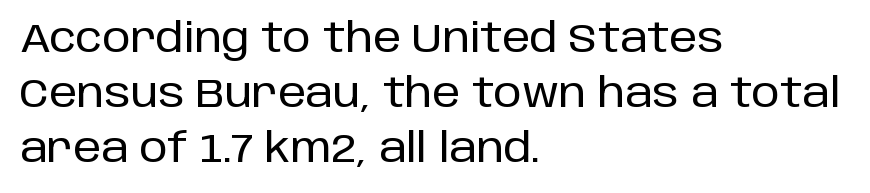
{"serif": "no", "italic": "no", "width": "normal", "stroke_contrast": "low", "x_height": "large", "monospaced": "no", "underline": "no", "align": "left", "line_spacing": "normal", "line_spacing_ratio": 1.38, "letter_spacing": "normal", "letter_spacing_em": 0.0, "glyph_px": 40}
